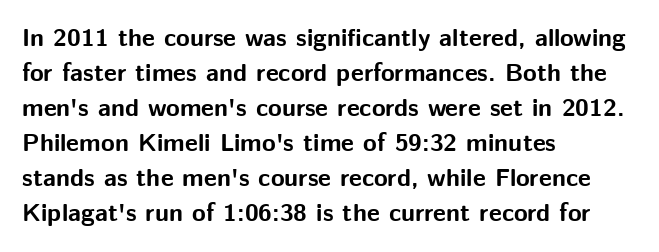
{"italic": "no", "bold": "yes", "underline": "no", "align": "left", "line_spacing": "normal", "line_spacing_ratio": 1.4, "letter_spacing": "normal", "letter_spacing_em": 0.0, "glyph_px": 25}
